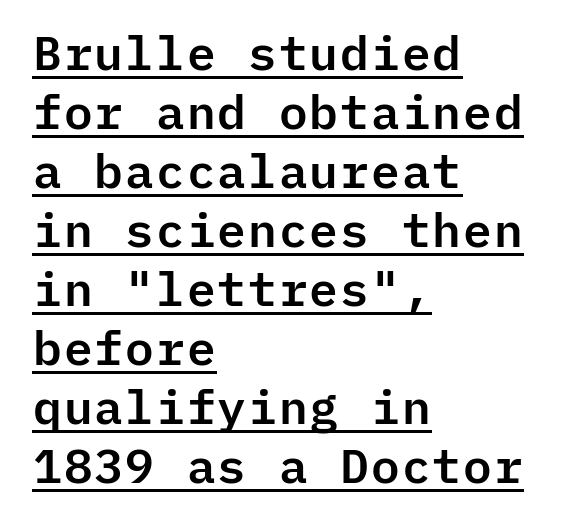
Q: Is the text italic (slanted)? A: No, it is upright.
Q: Is the typeface a serif or a sans-serif typeface? A: Sans-serif.
Q: Is the text underlined? A: Yes.
Q: How is the paragraph aligned? A: Left-aligned.
Q: Is the spacing between letters normal or unusually wide? A: Normal.
Q: Width (condensed, normal, or wide)? A: Normal.
Q: Stroke contrast? A: Low.
Q: x-height? A: Medium.
Q: Monospaced? A: Yes.
